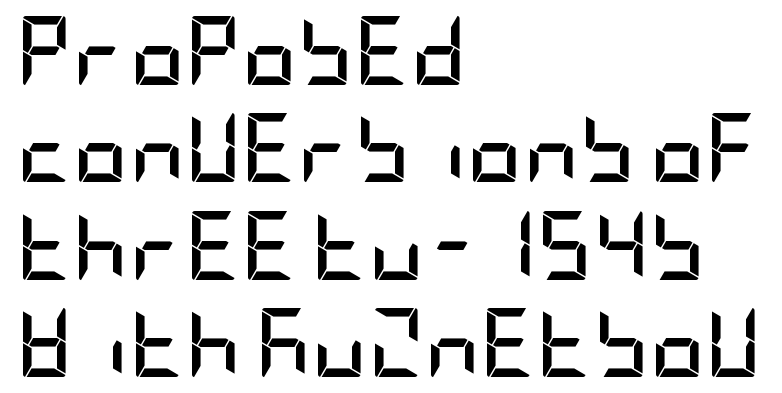
Q: Is the text bold? A: Yes.
Q: Is the text italic (slanted)? A: No, it is upright.
Q: Is the typeface a serif or a sans-serif typeface? A: Sans-serif.
Q: Is the text underlined? A: No.
Q: How is the paragraph aligned? A: Left-aligned.
Q: Is the spacing between letters normal or unusually wide? A: Normal.
Q: Is the spacing between lines tight, normal or loose? A: Normal.
Q: Width (condensed, normal, or wide)? A: Condensed.
Q: Stroke contrast? A: Low.
Q: x-height? A: Large.
